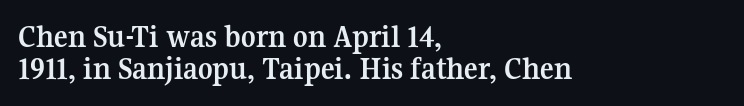
Varying glyph widths throughout — classic text-font behaviour. Just letters on the line, the space beneath them empty. The lines in this sample share a left origin and differ only in where they stop. How heavy is the stroke? Heavy — this is a bold.
